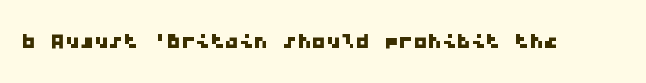
The image shows 29 px wide sans-serif type, monospaced; set normal letter spacing, not underlined; low stroke contrast and a medium x-height.
